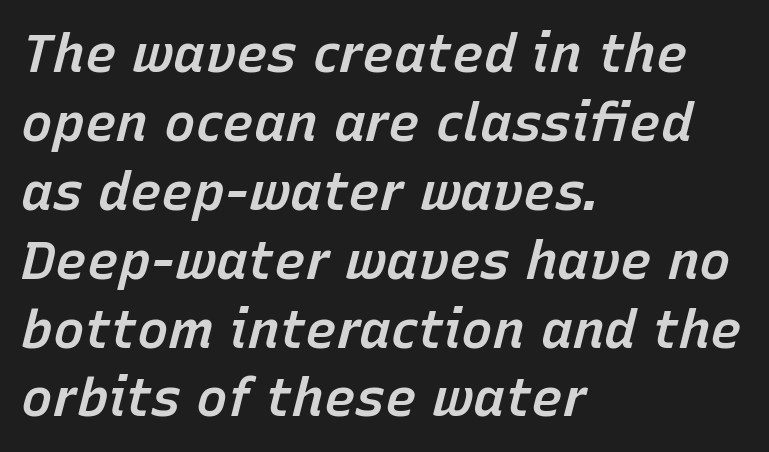
The image shows 53 px semibold type, italic (leaning right); set left-aligned, normal line spacing (1.3x), normal letter spacing, not underlined; low stroke contrast and a medium x-height.
